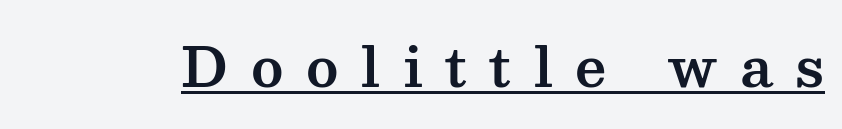
The image shows 55 px wide serif type, upright; set unusually wide letter spacing (+0.41 em), underlined; medium stroke contrast and a medium x-height.
